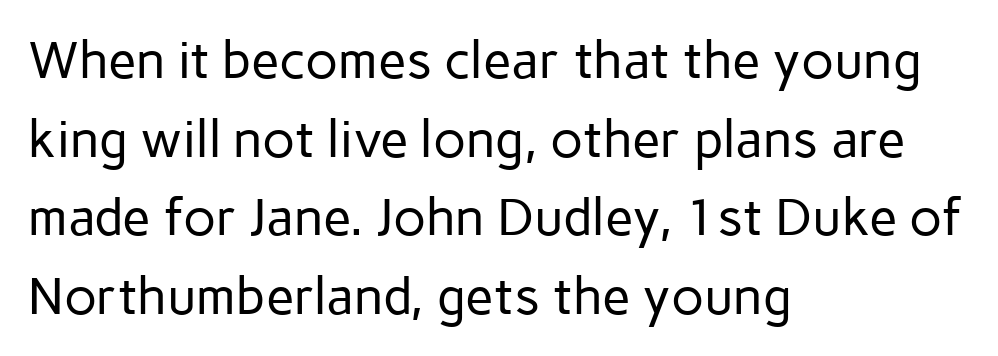
Q: Is the text bold? A: No.
Q: Is the text italic (slanted)? A: No, it is upright.
Q: Is the typeface a serif or a sans-serif typeface? A: Sans-serif.
Q: Is the text underlined? A: No.
Q: How is the paragraph aligned? A: Left-aligned.
Q: Is the spacing between letters normal or unusually wide? A: Normal.
Q: Is the spacing between lines tight, normal or loose? A: Normal.
Q: Width (condensed, normal, or wide)? A: Normal.
Q: Stroke contrast? A: Low.
Q: x-height? A: Medium.
Q: Monospaced? A: No.
